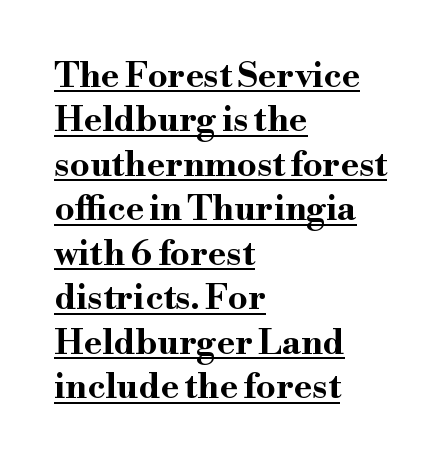
The glyphs are accompanied by a horizontal stroke just below them. Here the designer chose a conventional face with non-uniform glyph widths. Does the leading feel generous? No, just average. Heft: maximum for text — a bold.
